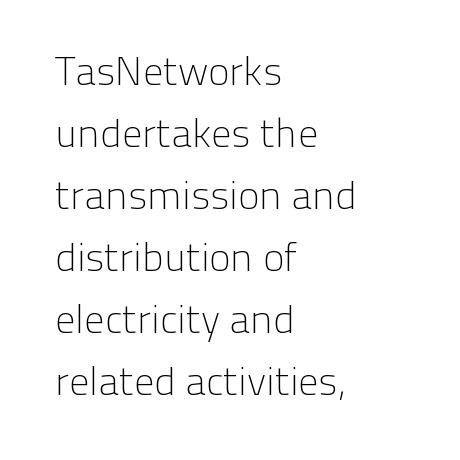
Q: Is the text bold? A: No.
Q: Is the text italic (slanted)? A: No, it is upright.
Q: Is the typeface a serif or a sans-serif typeface? A: Sans-serif.
Q: Is the text underlined? A: No.
Q: How is the paragraph aligned? A: Left-aligned.
Q: Is the spacing between letters normal or unusually wide? A: Normal.
Q: Is the spacing between lines tight, normal or loose? A: Normal.
Q: Width (condensed, normal, or wide)? A: Normal.
Q: Stroke contrast? A: Low.
Q: x-height? A: Medium.
Q: Monospaced? A: No.
